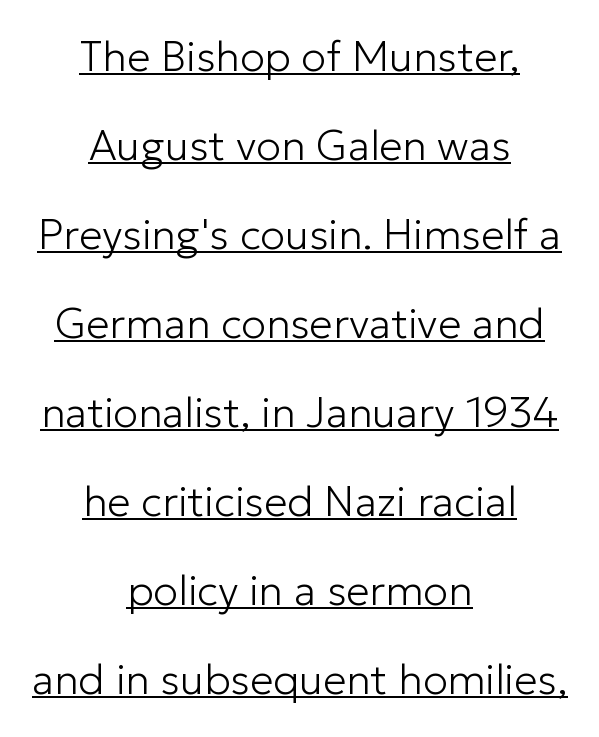
The image shows 42 px light sans-serif type, upright; set centered, loose line spacing (2.12x), normal letter spacing, underlined; low stroke contrast and a medium x-height.
